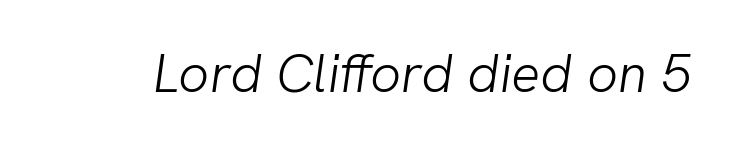
Q: Is the text bold? A: No.
Q: Is the typeface a serif or a sans-serif typeface? A: Sans-serif.
Q: Is the text underlined? A: No.
Q: Is the spacing between letters normal or unusually wide? A: Normal.
Q: Width (condensed, normal, or wide)? A: Normal.
Q: Stroke contrast? A: Low.
Q: x-height? A: Medium.
Q: Monospaced? A: No.
